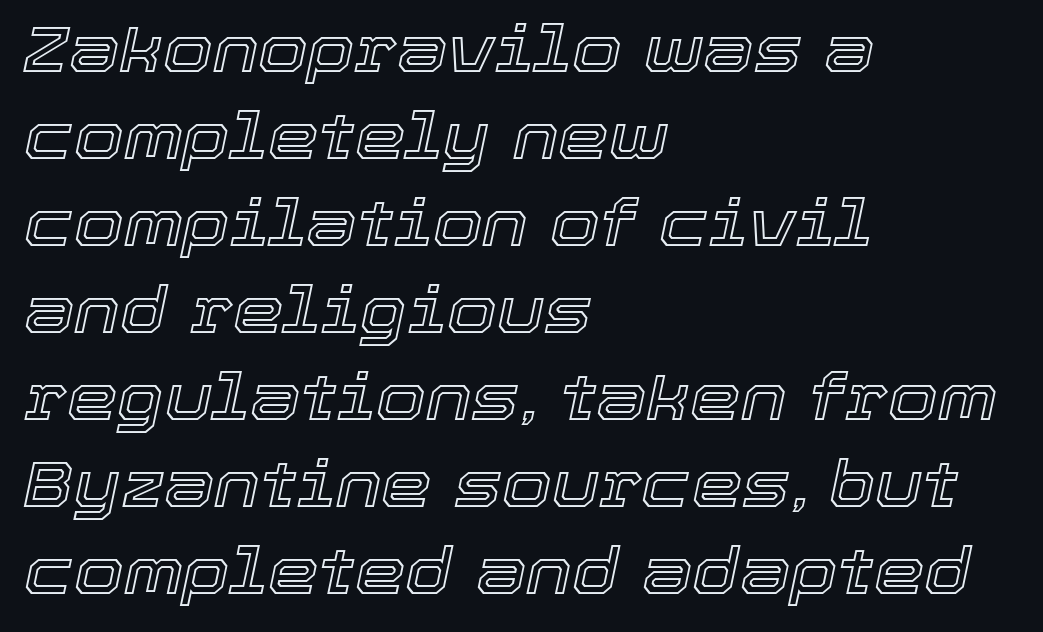
{"italic": "yes", "lean": "right", "slant_degrees": 12, "width": "normal", "x_height": "medium", "monospaced": "no", "underline": "no", "align": "left", "line_spacing": "normal", "line_spacing_ratio": 1.36, "letter_spacing": "normal", "letter_spacing_em": 0.0, "glyph_px": 64}
